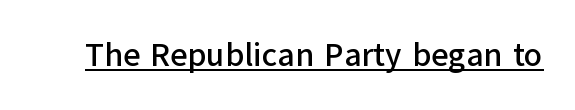
Q: Is the text italic (slanted)? A: No, it is upright.
Q: Is the typeface a serif or a sans-serif typeface? A: Sans-serif.
Q: Is the text underlined? A: Yes.
Q: Is the spacing between letters normal or unusually wide? A: Normal.
Q: Width (condensed, normal, or wide)? A: Normal.
Q: Stroke contrast? A: Low.
Q: x-height? A: Medium.
Q: Monospaced? A: No.
